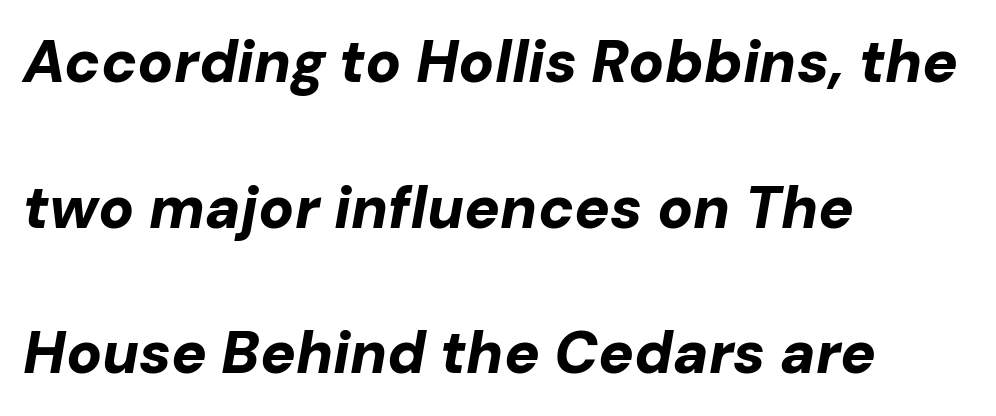
The image shows 59 px bold type, italic (leaning right); set left-aligned, loose line spacing (2.47x), normal letter spacing, not underlined; low stroke contrast and a medium x-height.
